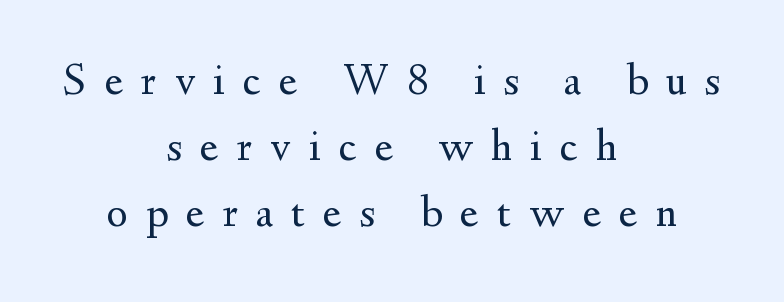
Which margin do the lines hug? Neither — every line sits in the middle. The letters stand upright; this is a roman face. Does the leading feel generous? No, just average. Type without underlining. The font is comparable to plain body text, perhaps lighter. The rendering inserts visible extra space after every character.
